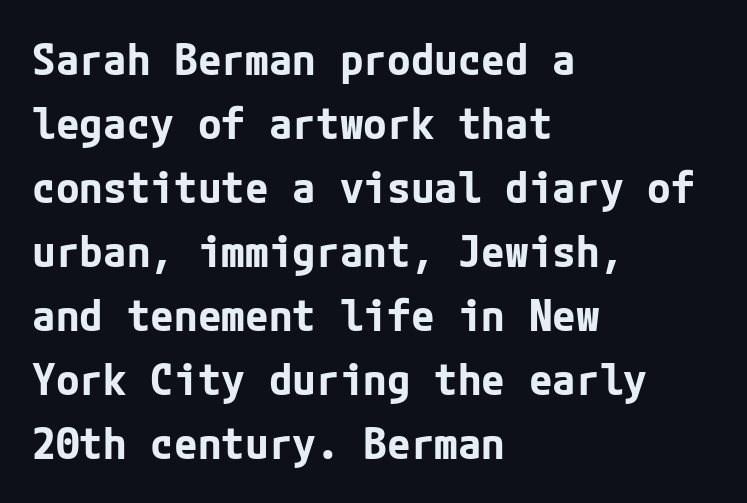
The image shows 43 px bold sans-serif type, upright; set left-aligned, normal line spacing (1.49x), normal letter spacing, not underlined; low stroke contrast and a medium x-height.
